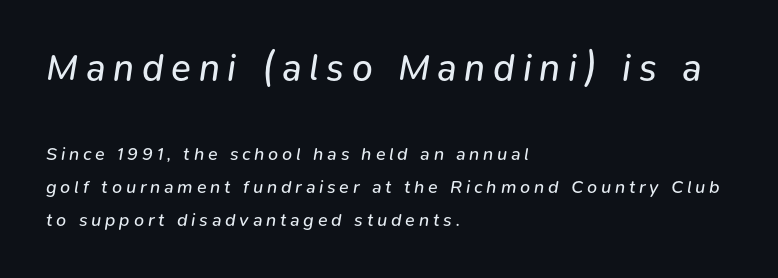
Counters stay open thanks to moderate or lighter strokes. Nobody drew a line under any word here. The first block has been scaled up relative to the second. The glyphs look as if they've been sheared to an angle. The rag falls on the right side of this text block.
